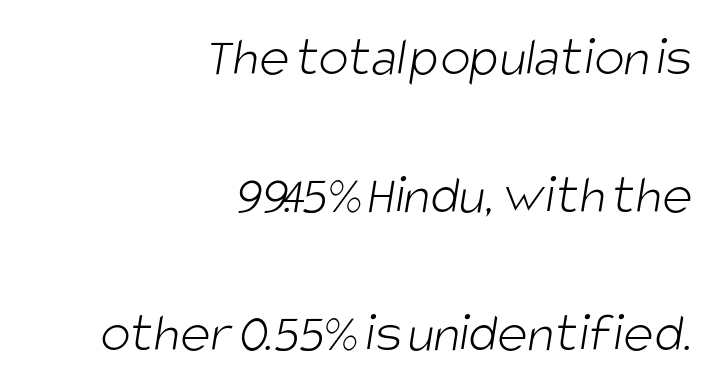
The image shows 57 px light, condensed sans-serif type; set right-aligned, loose line spacing (2.42x), normal letter spacing, not underlined; low stroke contrast and a large x-height.
